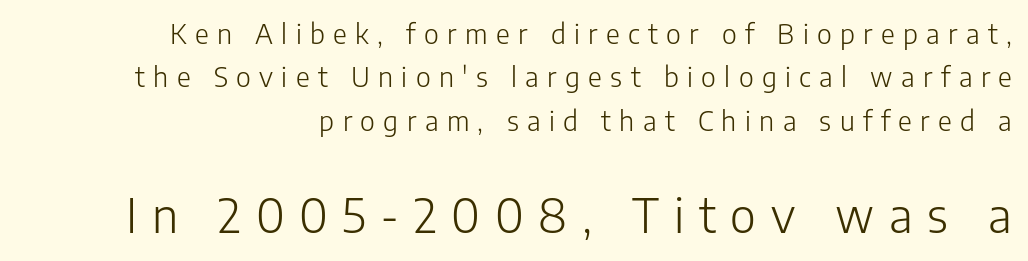
The image shows 47 px light sans-serif type, upright; set right-aligned, normal line spacing (1.61x), unusually wide letter spacing (+0.31 em), not underlined; the second (bottom) block is 1.74x larger; low stroke contrast and a medium x-height.
